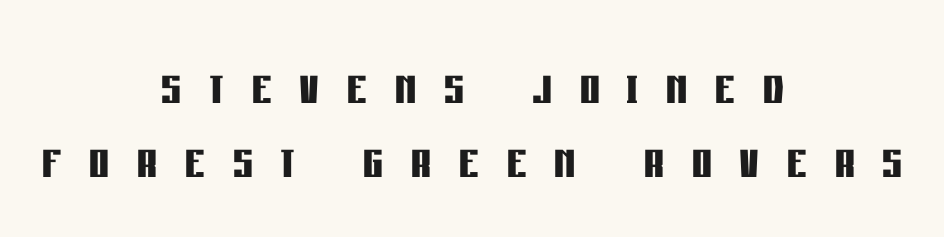
{"serif": "no", "italic": "no", "bold": "yes", "weight": "semibold", "width": "condensed", "stroke_contrast": "low", "x_height": "large", "monospaced": "no", "underline": "no", "align": "center", "line_spacing_ratio": 1.19, "letter_spacing": "wide", "letter_spacing_em": 0.45, "glyph_px": 62}
